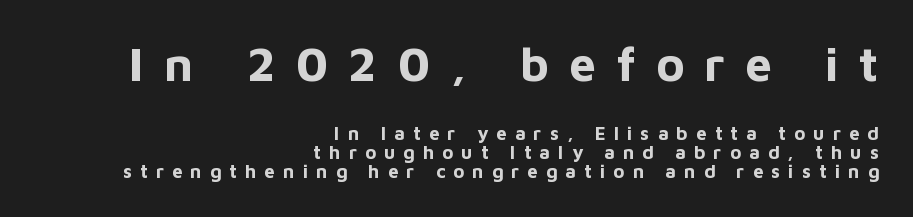
Q: Is the text bold? A: Yes.
Q: Is the text italic (slanted)? A: No, it is upright.
Q: Is the typeface a serif or a sans-serif typeface? A: Sans-serif.
Q: Is the text underlined? A: No.
Q: How is the paragraph aligned? A: Right-aligned.
Q: Is the spacing between letters normal or unusually wide? A: Unusually wide.
Q: Is the spacing between lines tight, normal or loose? A: Tight.
Q: Which block of text is set in a larger size, the first (top) or the second (bottom)? A: The first (top) one.
Q: Width (condensed, normal, or wide)? A: Normal.
Q: Stroke contrast? A: Low.
Q: x-height? A: Medium.
Q: Monospaced? A: No.
